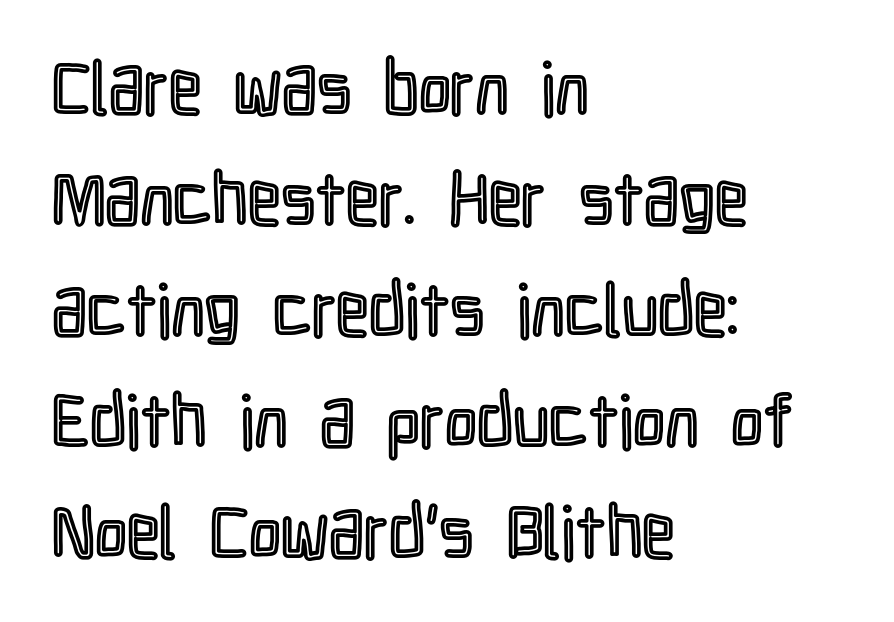
The image shows 73 px condensed type, upright; set left-aligned, normal line spacing (1.52x), normal letter spacing, not underlined; a medium x-height.
